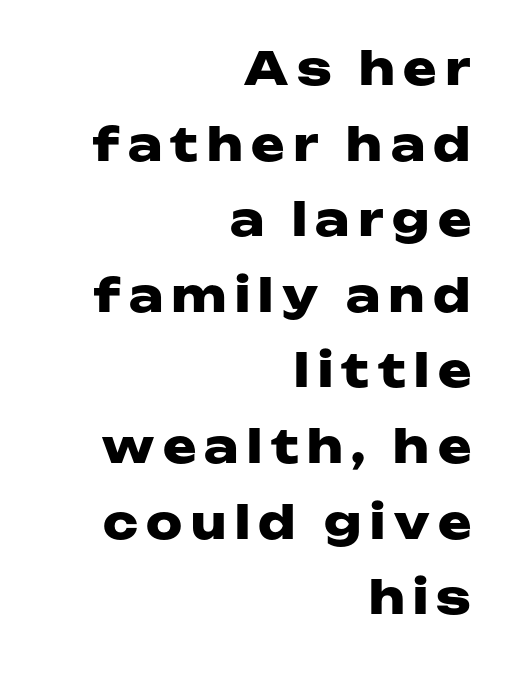
The foot of each line stays bare and open. Bold? Absolutely — the strokes are thick and heavy. Is the block centered? No — it sits flush against the right margin. The passage shown is typed in a proportional face where columns would drift. Designer's note — italics off, roman on. Students, observe: this is what conventionally led text looks like.
